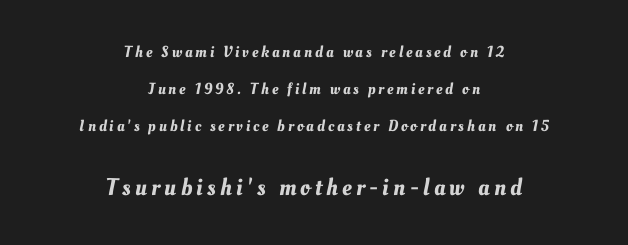
Q: Is the text underlined? A: No.
Q: How is the paragraph aligned? A: Centered.
Q: Is the spacing between lines tight, normal or loose? A: Loose.
Q: Which block of text is set in a larger size, the first (top) or the second (bottom)? A: The second (bottom) one.
